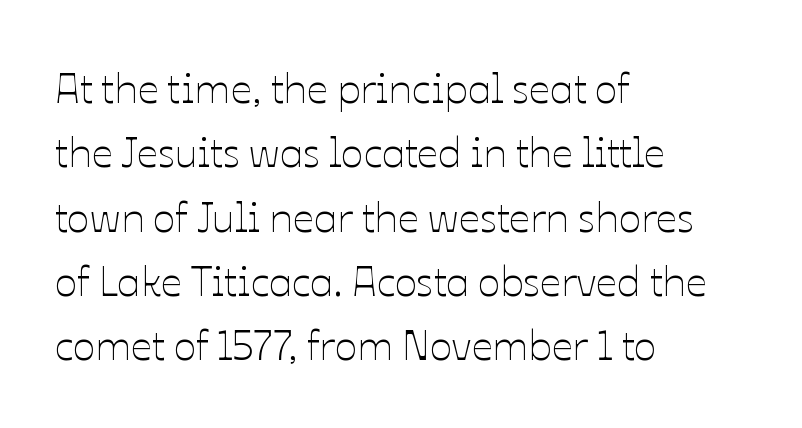
{"italic": "no", "bold": "no", "weight": "thin", "width": "normal", "stroke_contrast": "low", "x_height": "medium", "monospaced": "no", "underline": "no", "align": "left", "line_spacing": "normal", "line_spacing_ratio": 1.53, "letter_spacing": "normal", "letter_spacing_em": 0.0, "glyph_px": 42}
